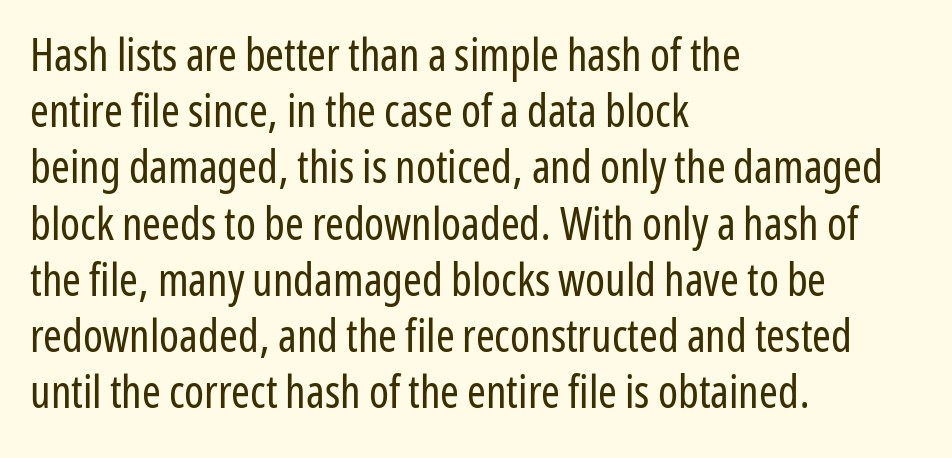
A sans-serif font was chosen for this passage. It's the straight-up-and-down kind of type. Inter-character spacing is left at the font's built-in metrics. The leading is moderate, giving the passage an even texture.
